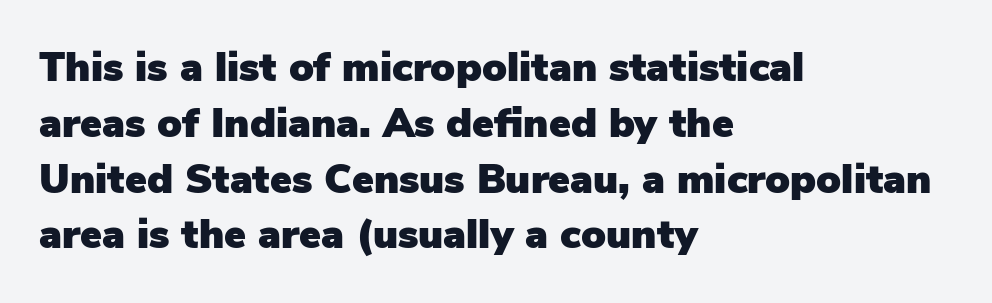
{"serif": "no", "italic": "no", "width": "normal", "stroke_contrast": "low", "x_height": "medium", "monospaced": "no", "underline": "no", "align": "left", "line_spacing": "normal", "line_spacing_ratio": 1.36, "letter_spacing": "normal", "letter_spacing_em": 0.0, "glyph_px": 41}
